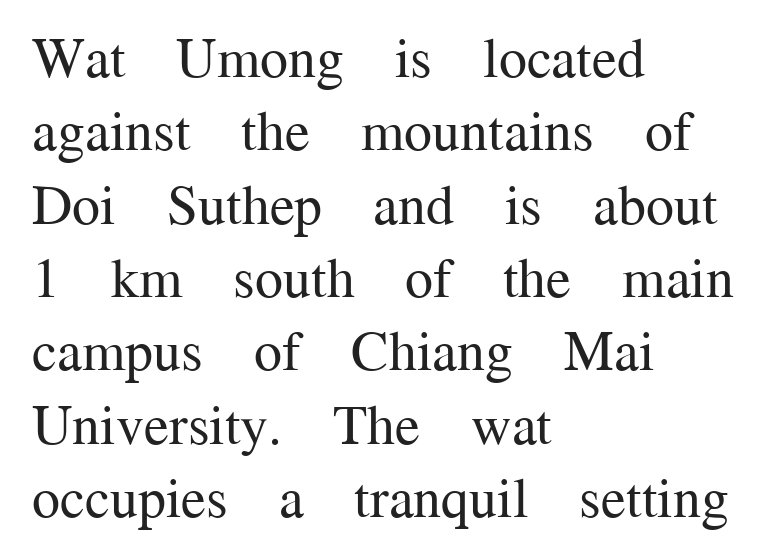
{"serif": "yes", "italic": "no", "bold": "no", "weight": "regular", "width": "normal", "stroke_contrast": "medium", "x_height": "medium", "monospaced": "no", "underline": "no", "align": "left", "line_spacing": "normal", "line_spacing_ratio": 1.31, "letter_spacing": "normal", "letter_spacing_em": 0.0, "glyph_px": 56}
